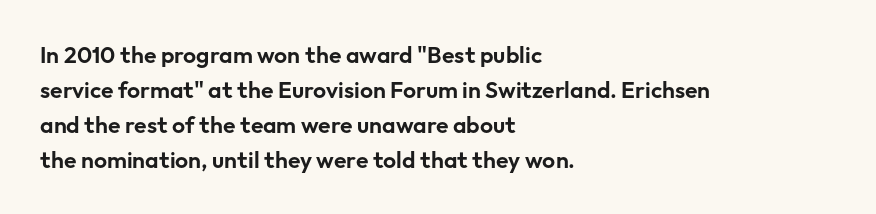
Q: Is the text italic (slanted)? A: No, it is upright.
Q: Is the text underlined? A: No.
Q: How is the paragraph aligned? A: Left-aligned.
Q: Is the spacing between letters normal or unusually wide? A: Normal.
Q: Is the spacing between lines tight, normal or loose? A: Normal.
